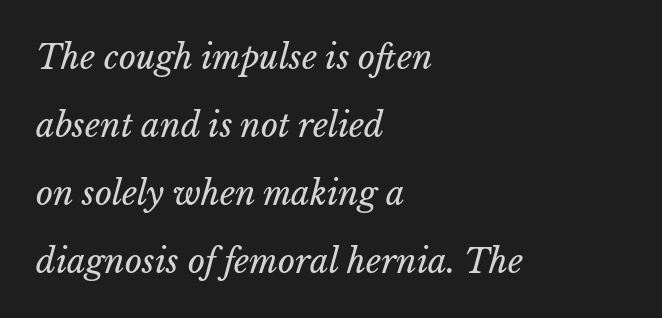
{"italic": "yes", "lean": "right", "slant_degrees": 15, "bold": "no", "weight": "regular", "width": "normal", "stroke_contrast": "low", "x_height": "medium", "monospaced": "no", "underline": "no", "align": "left", "line_spacing": "loose", "line_spacing_ratio": 2.06, "letter_spacing": "normal", "letter_spacing_em": 0.0, "glyph_px": 33}
